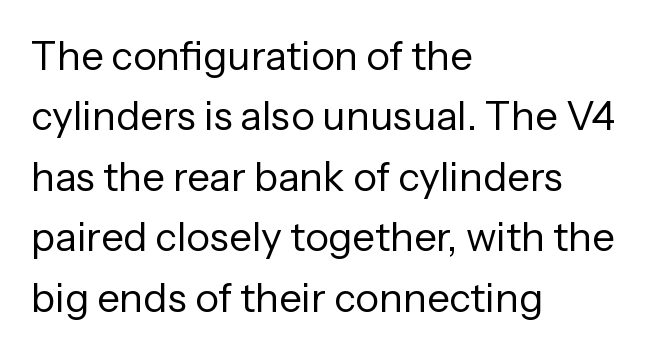
Q: Is the text bold? A: No.
Q: Is the text italic (slanted)? A: No, it is upright.
Q: Is the typeface a serif or a sans-serif typeface? A: Sans-serif.
Q: Is the text underlined? A: No.
Q: How is the paragraph aligned? A: Left-aligned.
Q: Is the spacing between letters normal or unusually wide? A: Normal.
Q: Is the spacing between lines tight, normal or loose? A: Normal.
Q: Width (condensed, normal, or wide)? A: Normal.
Q: Stroke contrast? A: Low.
Q: x-height? A: Medium.
Q: Monospaced? A: No.
